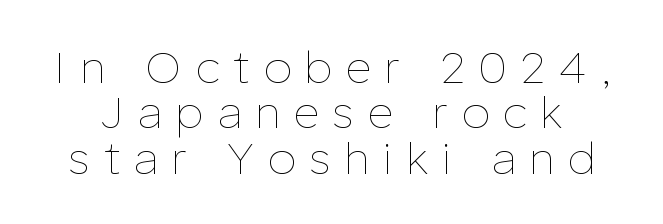
Q: Is the text bold? A: No.
Q: Is the text italic (slanted)? A: No, it is upright.
Q: Is the text underlined? A: No.
Q: Is the spacing between letters normal or unusually wide? A: Unusually wide.
Q: Is the spacing between lines tight, normal or loose? A: Tight.
Q: Width (condensed, normal, or wide)? A: Normal.
Q: Stroke contrast? A: Low.
Q: x-height? A: Medium.
Q: Monospaced? A: No.
